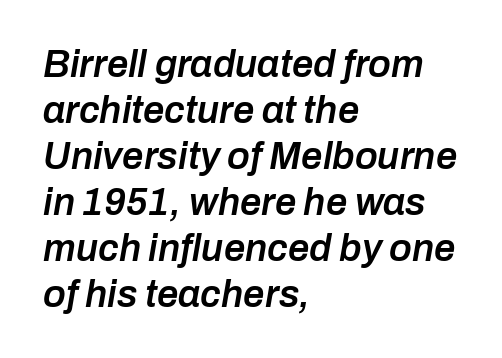
Q: Is the text bold? A: Semi-bold.
Q: Is the text italic (slanted)? A: Yes, it leans right by about 10 degrees.
Q: Is the text underlined? A: No.
Q: How is the paragraph aligned? A: Left-aligned.
Q: Is the spacing between letters normal or unusually wide? A: Normal.
Q: Width (condensed, normal, or wide)? A: Normal.
Q: Stroke contrast? A: Low.
Q: x-height? A: Medium.
Q: Monospaced? A: No.
